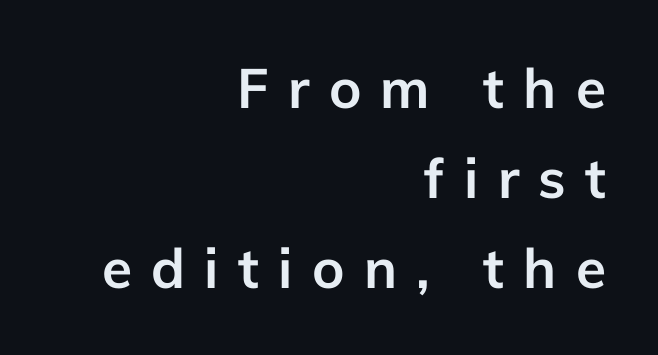
The image shows 55 px semibold sans-serif type, upright; set right-aligned, normal line spacing (1.64x), unusually wide letter spacing (+0.35 em), not underlined; low stroke contrast and a medium x-height.
